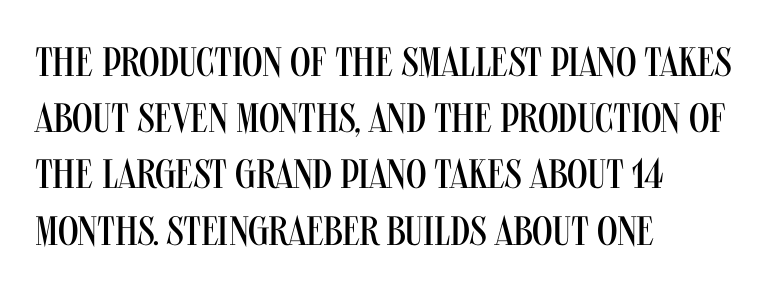
{"serif": "no", "italic": "no", "bold": "no", "weight": "regular", "width": "condensed", "stroke_contrast": "medium", "x_height": "large", "monospaced": "no", "underline": "no", "align": "left", "line_spacing": "normal", "line_spacing_ratio": 1.37, "letter_spacing": "normal", "letter_spacing_em": 0.0, "glyph_px": 41}
